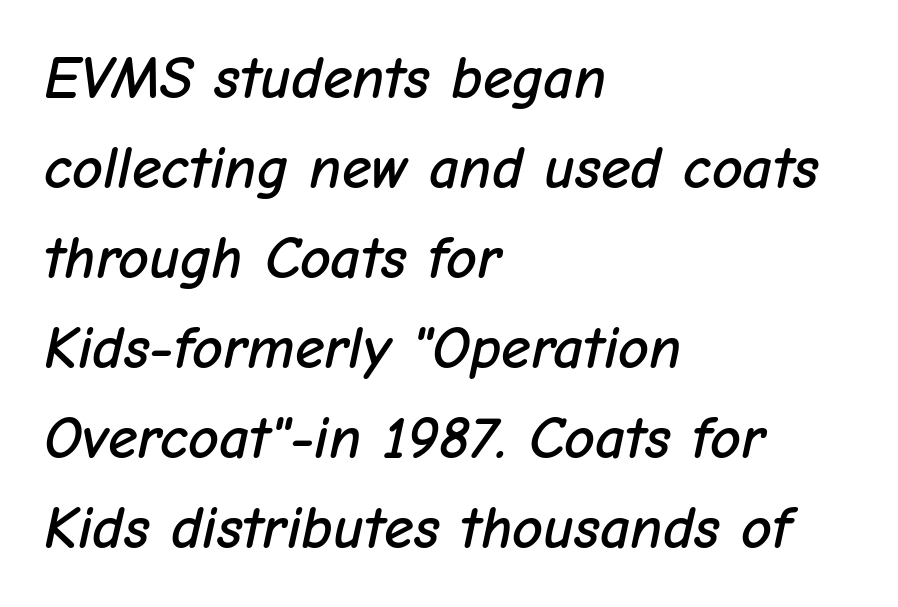
{"italic": "yes", "lean": "right", "slant_degrees": 12, "width": "normal", "stroke_contrast": "low", "x_height": "medium", "monospaced": "no", "underline": "no", "align": "left", "line_spacing": "normal", "line_spacing_ratio": 1.5, "letter_spacing": "normal", "letter_spacing_em": 0.0, "glyph_px": 60}
